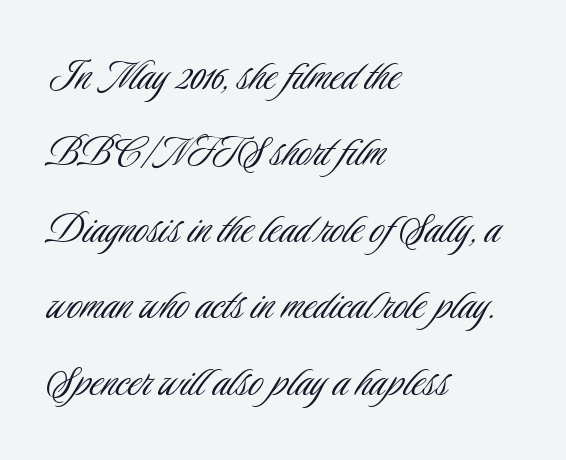
The image shows 49 px light, condensed sans-serif type; set left-aligned, normal line spacing (1.56x), normal letter spacing, not underlined; low stroke contrast and a small x-height.
